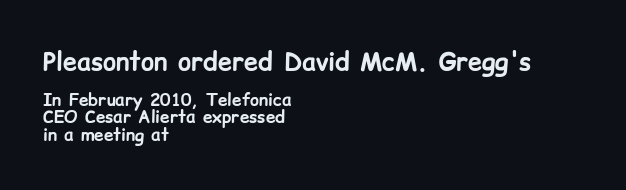
Q: Is the text bold? A: Yes.
Q: Is the text italic (slanted)? A: No, it is upright.
Q: Is the text underlined? A: No.
Q: How is the paragraph aligned? A: Left-aligned.
Q: Is the spacing between letters normal or unusually wide? A: Normal.
Q: Is the spacing between lines tight, normal or loose? A: Tight.
Q: Which block of text is set in a larger size, the first (top) or the second (bottom)? A: The first (top) one.
